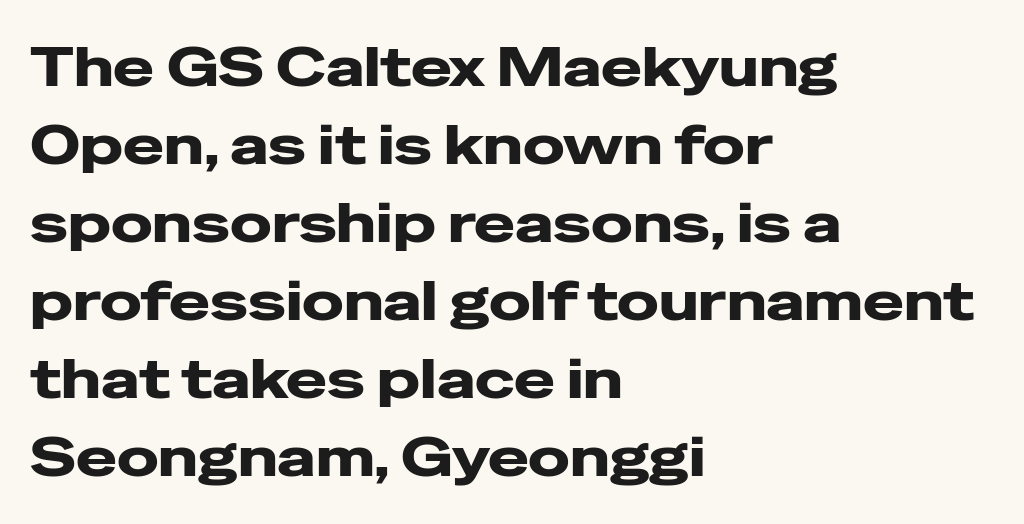
Students, observe: this is what conventionally led text looks like. The horizontal fit of the characters is conventional and even. Looks like regular typesetting: each glyph gets only the width it needs. The gap between lines stays unmarked. Examine the stroke ends and you'll find no serifs. The compositor pushed each line to the left boundary.
